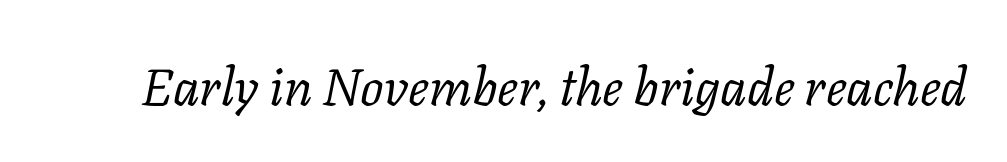
The image shows 52 px regular-weight serif type, italic (leaning right); set normal letter spacing, not underlined; low stroke contrast and a medium x-height.
